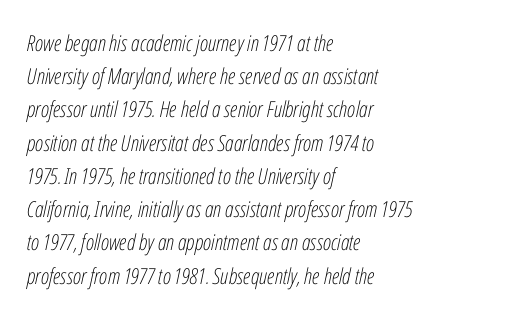
{"italic": "yes", "lean": "right", "slant_degrees": 12, "bold": "no", "underline": "no", "align": "left", "line_spacing": "normal", "line_spacing_ratio": 1.51, "letter_spacing": "normal", "letter_spacing_em": 0.0, "glyph_px": 22}
